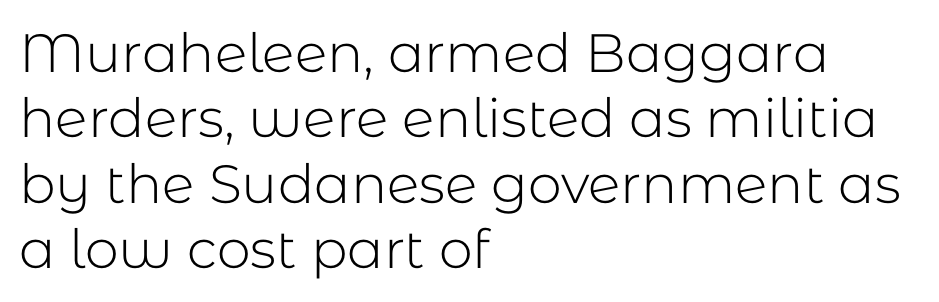
The image shows 54 px light sans-serif type, upright; set left-aligned, line spacing 1.21x, normal letter spacing, not underlined; low stroke contrast and a medium x-height.
